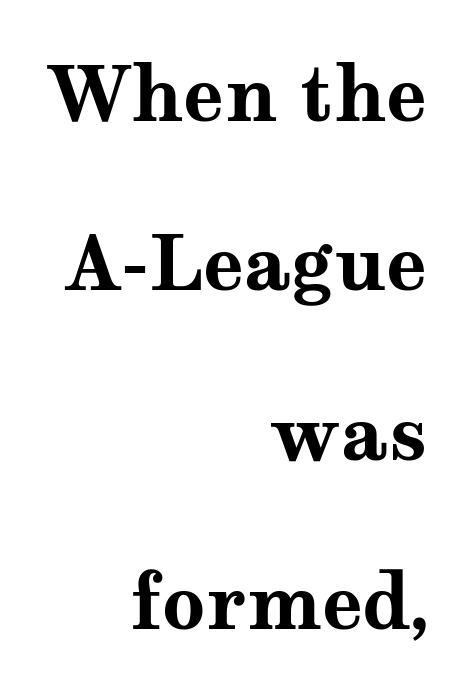
You can tell it's not italic because the verticals are truly vertical. Looks like regular typesetting: each glyph gets only the width it needs. Strokes here are thick enough to call this a true bold. These lines are composed in type with serifs. You could call the tracking neutral — neither tight nor loose.
